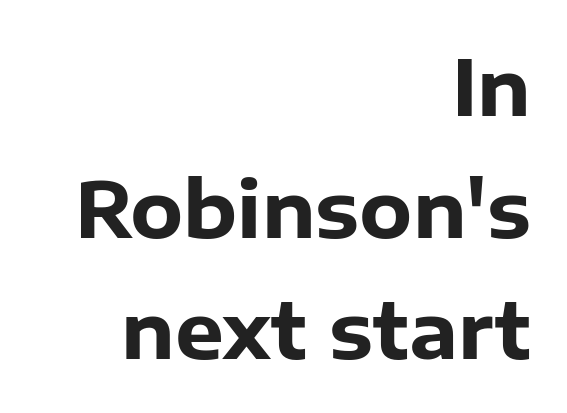
{"serif": "no", "italic": "no", "bold": "yes", "weight": "heavy", "width": "normal", "stroke_contrast": "low", "x_height": "medium", "monospaced": "no", "underline": "no", "align": "right", "line_spacing": "normal", "line_spacing_ratio": 1.58, "letter_spacing": "normal", "letter_spacing_em": 0.0, "glyph_px": 77}
